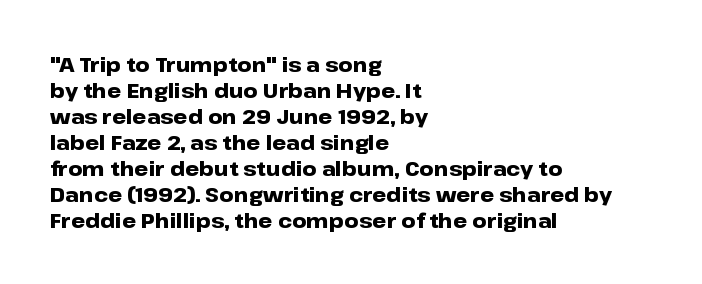
The image shows 20 px bold type, upright; set left-aligned, normal line spacing (1.3x), normal letter spacing, not underlined.
